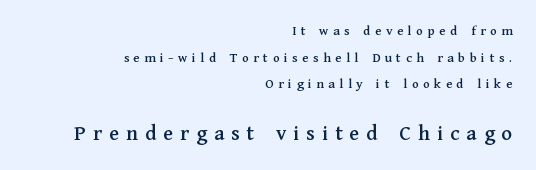
Q: Is the text italic (slanted)? A: No, it is upright.
Q: Is the text underlined? A: No.
Q: How is the paragraph aligned? A: Right-aligned.
Q: Is the spacing between letters normal or unusually wide? A: Unusually wide.
Q: Is the spacing between lines tight, normal or loose? A: Loose.
Q: Which block of text is set in a larger size, the first (top) or the second (bottom)? A: The second (bottom) one.
